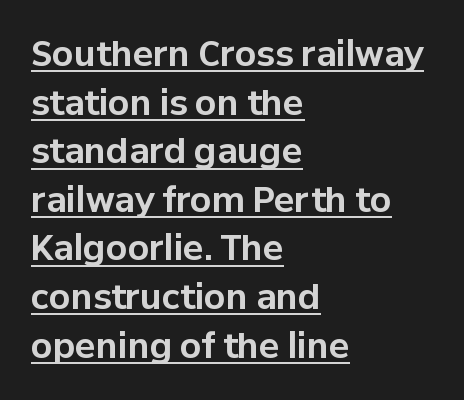
The image shows 34 px bold sans-serif type, upright; set left-aligned, normal line spacing (1.43x), normal letter spacing, underlined; low stroke contrast and a medium x-height.
